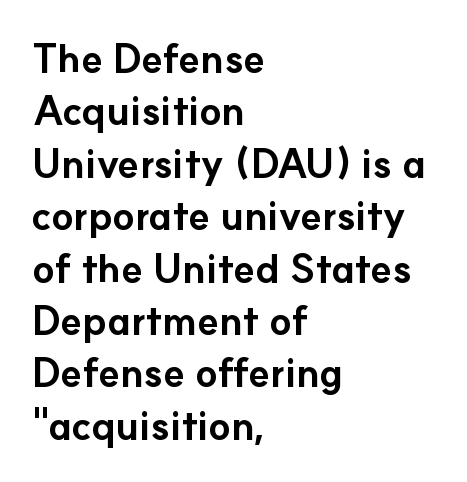
{"serif": "no", "italic": "no", "bold": "yes", "weight": "bold", "width": "normal", "stroke_contrast": "low", "x_height": "small", "monospaced": "no", "underline": "no", "align": "left", "line_spacing": "normal", "line_spacing_ratio": 1.31, "letter_spacing": "normal", "letter_spacing_em": 0.0, "glyph_px": 40}
